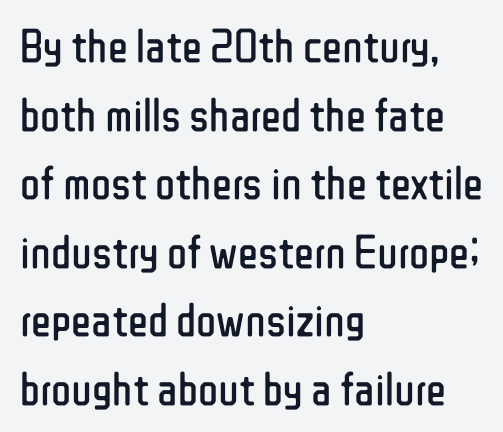
{"serif": "no", "italic": "no", "bold": "no", "weight": "regular", "width": "condensed", "stroke_contrast": "low", "x_height": "medium", "monospaced": "no", "underline": "no", "align": "left", "line_spacing": "normal", "line_spacing_ratio": 1.46, "letter_spacing": "normal", "letter_spacing_em": 0.0, "glyph_px": 47}
